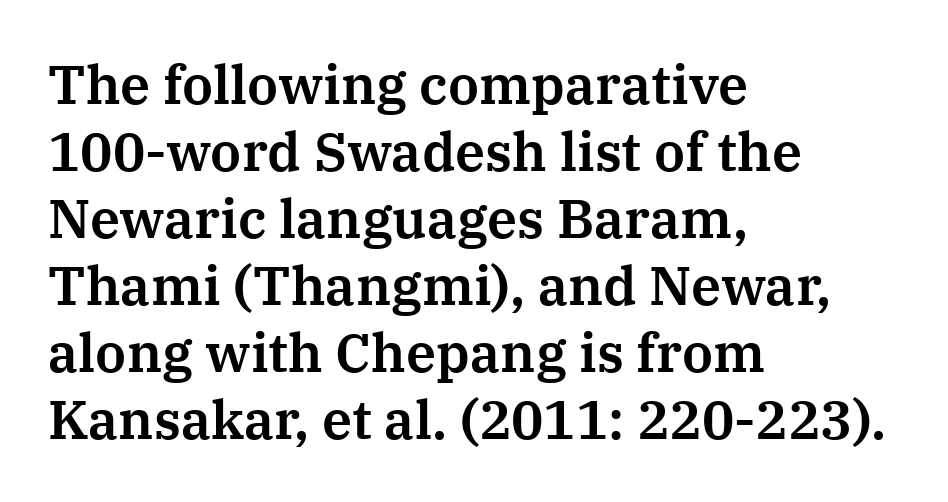
Q: Is the text italic (slanted)? A: No, it is upright.
Q: Is the typeface a serif or a sans-serif typeface? A: Serif.
Q: Is the text underlined? A: No.
Q: How is the paragraph aligned? A: Left-aligned.
Q: Is the spacing between letters normal or unusually wide? A: Normal.
Q: Width (condensed, normal, or wide)? A: Normal.
Q: Stroke contrast? A: Medium.
Q: x-height? A: Medium.
Q: Monospaced? A: No.
